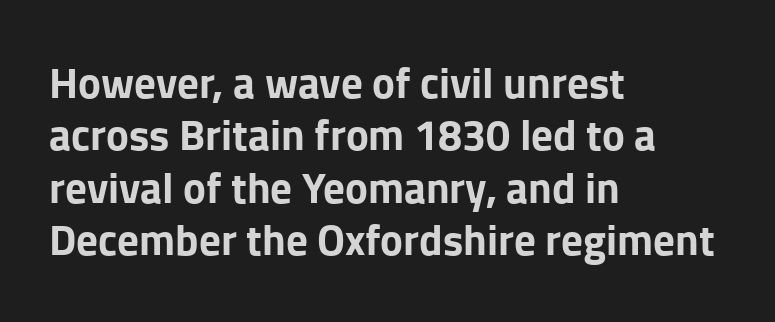
The image shows 43 px bold sans-serif type, upright; set left-aligned, line spacing 1.22x, normal letter spacing, not underlined; low stroke contrast and a medium x-height.
